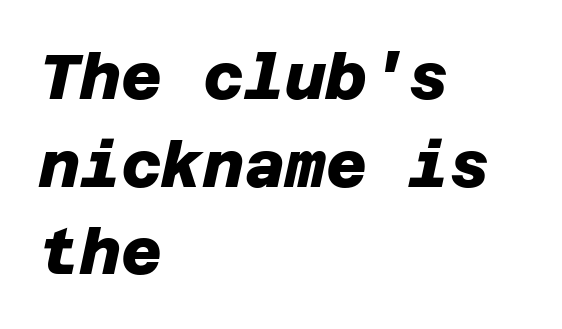
{"serif": "no", "bold": "yes", "weight": "heavy", "width": "normal", "stroke_contrast": "low", "x_height": "large", "underline": "no", "align": "left", "line_spacing": "normal", "line_spacing_ratio": 1.39, "letter_spacing": "normal", "letter_spacing_em": 0.0, "glyph_px": 63}
